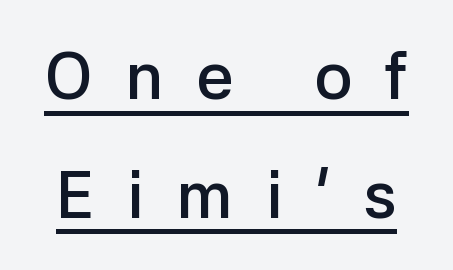
These lines are composed in type without serifs. Weight check: semibold — heavier than regular, not quite bold. Think of a printed novel: that variable character pitch is what you see here. Glance below the letters and you will spot a drawn line.
